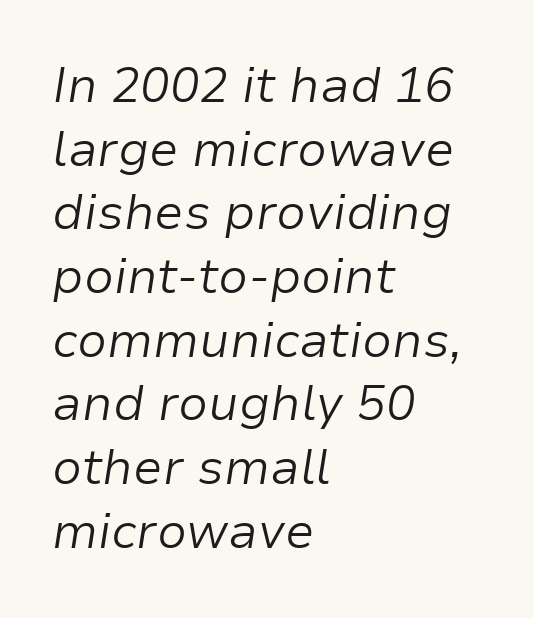
The image shows 49 px light type, italic (leaning right); set left-aligned, normal line spacing (1.3x), normal letter spacing, not underlined; low stroke contrast and a medium x-height.
